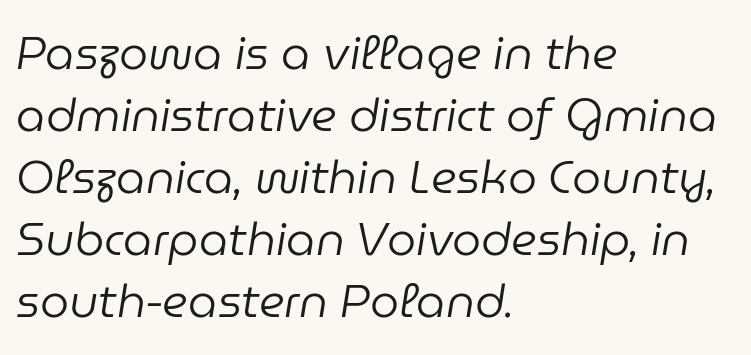
{"italic": "yes", "lean": "right", "slant_degrees": 9, "bold": "no", "weight": "regular", "width": "normal", "stroke_contrast": "low", "x_height": "medium", "monospaced": "no", "underline": "no", "align": "left", "line_spacing": "normal", "line_spacing_ratio": 1.35, "letter_spacing": "normal", "letter_spacing_em": 0.0, "glyph_px": 46}
